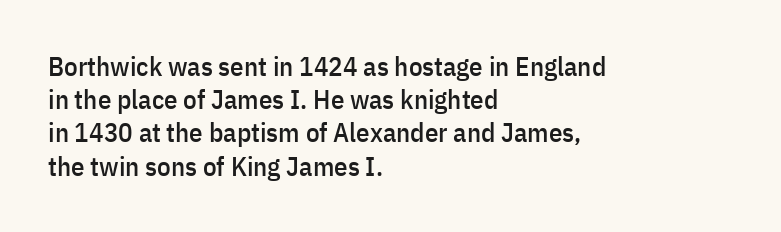
Q: Is the text italic (slanted)? A: No, it is upright.
Q: Is the text underlined? A: No.
Q: How is the paragraph aligned? A: Left-aligned.
Q: Is the spacing between letters normal or unusually wide? A: Normal.
